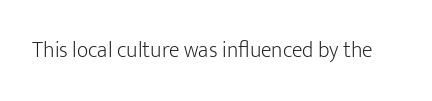
The image shows 22 px text type, upright; set normal letter spacing, not underlined.
